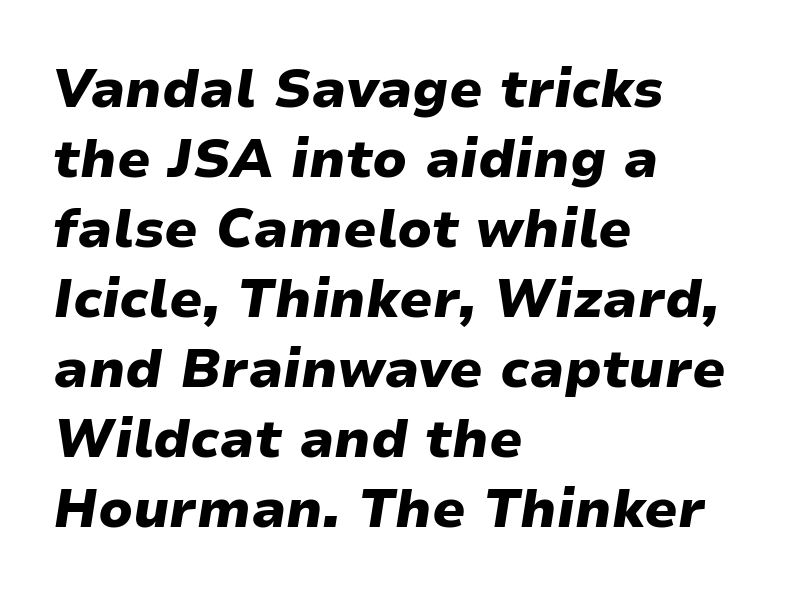
The image shows 53 px heavy, wide type, italic (leaning right); set left-aligned, normal line spacing (1.32x), normal letter spacing, not underlined; low stroke contrast and a medium x-height.
